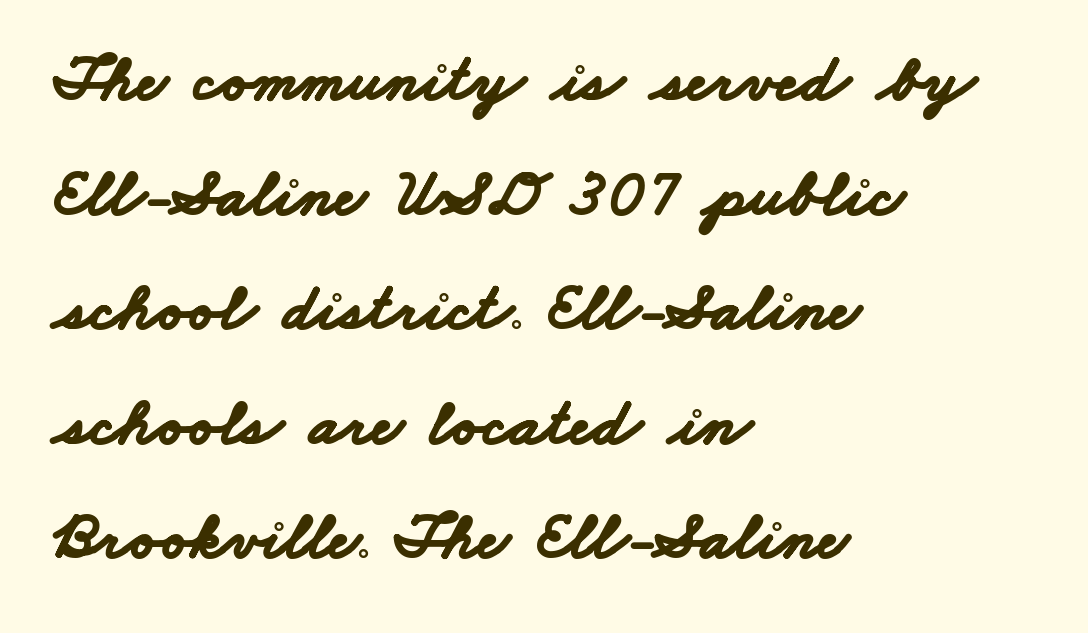
The image shows 67 px bold, wide sans-serif type; set left-aligned, line spacing 1.71x, normal letter spacing, not underlined; low stroke contrast and a small x-height.
